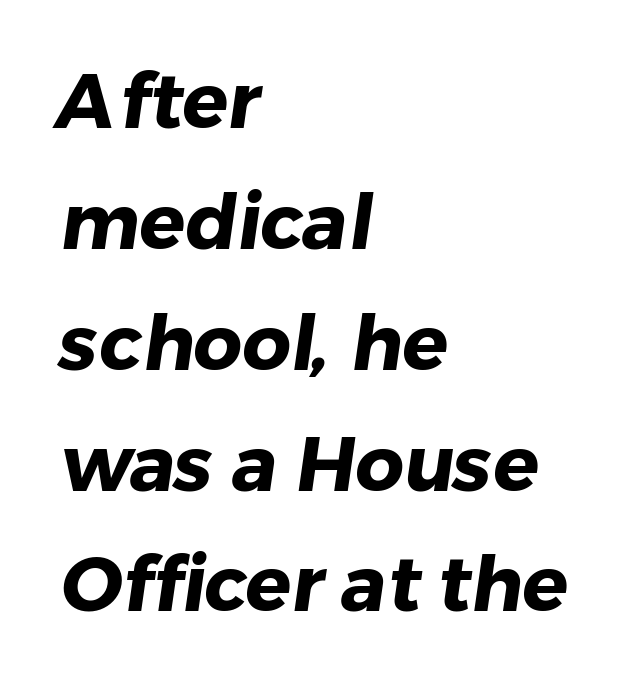
The passage shown has conventional tracking throughout. Heavy-handed strokes throughout: this text is bold. Clear beneath every line of the passage. Is this a sans? Yes — the strokes have no serifs. Compared with typical paragraphs, the rows here are spaced about the same.
